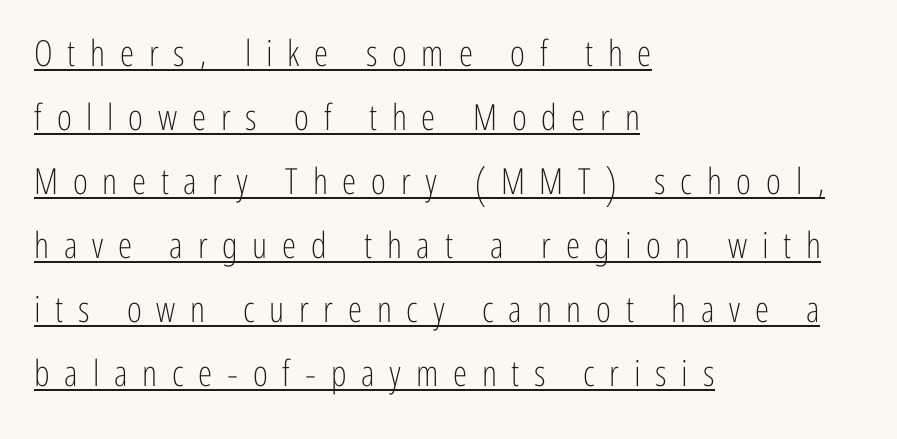
The image shows 36 px light, condensed sans-serif type, upright; set left-aligned, line spacing 1.78x, unusually wide letter spacing (+0.41 em), underlined; low stroke contrast and a medium x-height.
